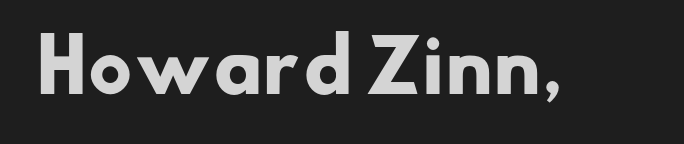
{"serif": "no", "bold": "yes", "weight": "heavy", "width": "normal", "stroke_contrast": "low", "x_height": "small", "monospaced": "no", "underline": "no", "letter_spacing": "normal", "letter_spacing_em": 0.0, "glyph_px": 71}
